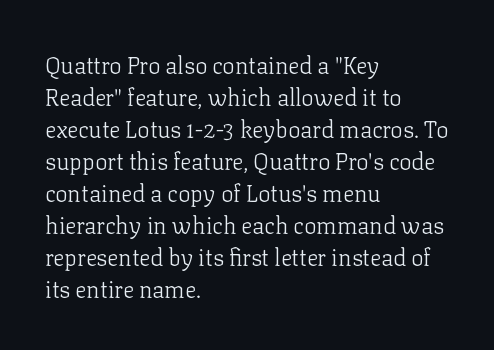
Caption: standard tracking, unaltered. Does the leading feel generous? No, just average. The lines are quadded left. Check the space under the baseline: it is left empty.
